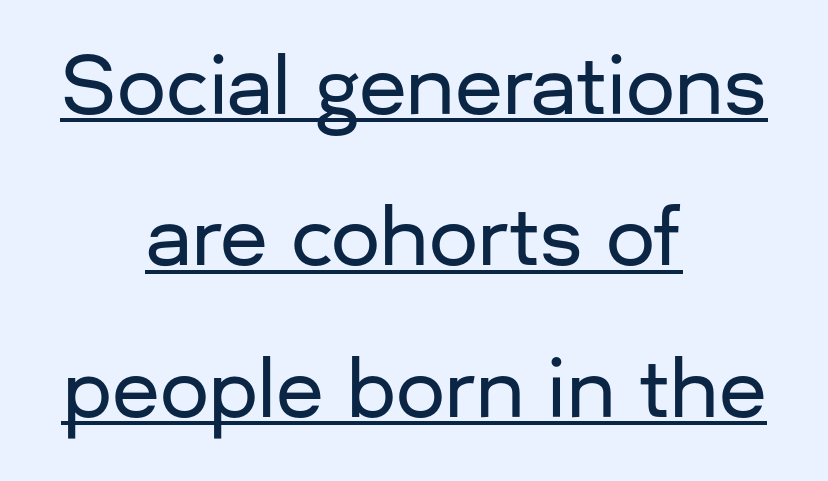
The image shows 78 px sans-serif type, upright; set centered, loose line spacing (1.94x), normal letter spacing, underlined; low stroke contrast and a medium x-height.
